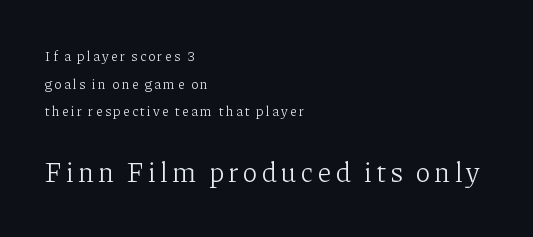
{"serif": "yes", "italic": "no", "bold": "no", "weight": "light", "width": "normal", "stroke_contrast": "low", "x_height": "medium", "monospaced": "no", "underline": "no", "align": "left", "line_spacing": "loose", "line_spacing_ratio": 1.97, "larger_block": "second", "size_ratio": 2.0, "glyph_px": 28}
